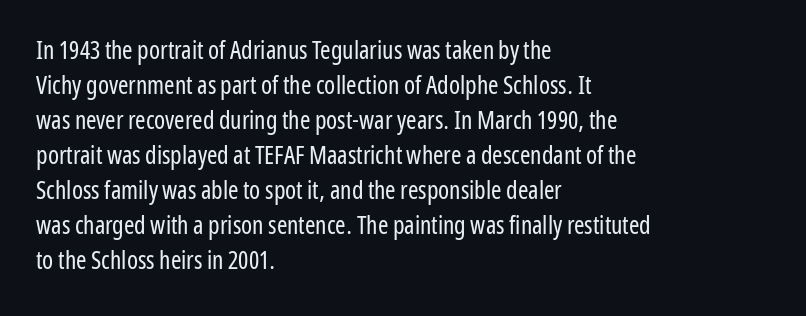
Q: Is the text bold? A: No.
Q: Is the text italic (slanted)? A: No, it is upright.
Q: Is the text underlined? A: No.
Q: How is the paragraph aligned? A: Left-aligned.
Q: Is the spacing between letters normal or unusually wide? A: Normal.
Q: Is the spacing between lines tight, normal or loose? A: Normal.
